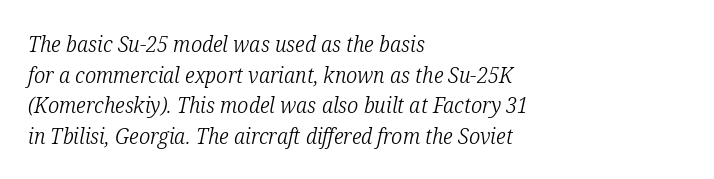
{"italic": "yes", "lean": "right", "slant_degrees": 12, "bold": "no", "underline": "no", "align": "left", "line_spacing": "normal", "line_spacing_ratio": 1.39, "letter_spacing": "normal", "letter_spacing_em": 0.0, "glyph_px": 22}
